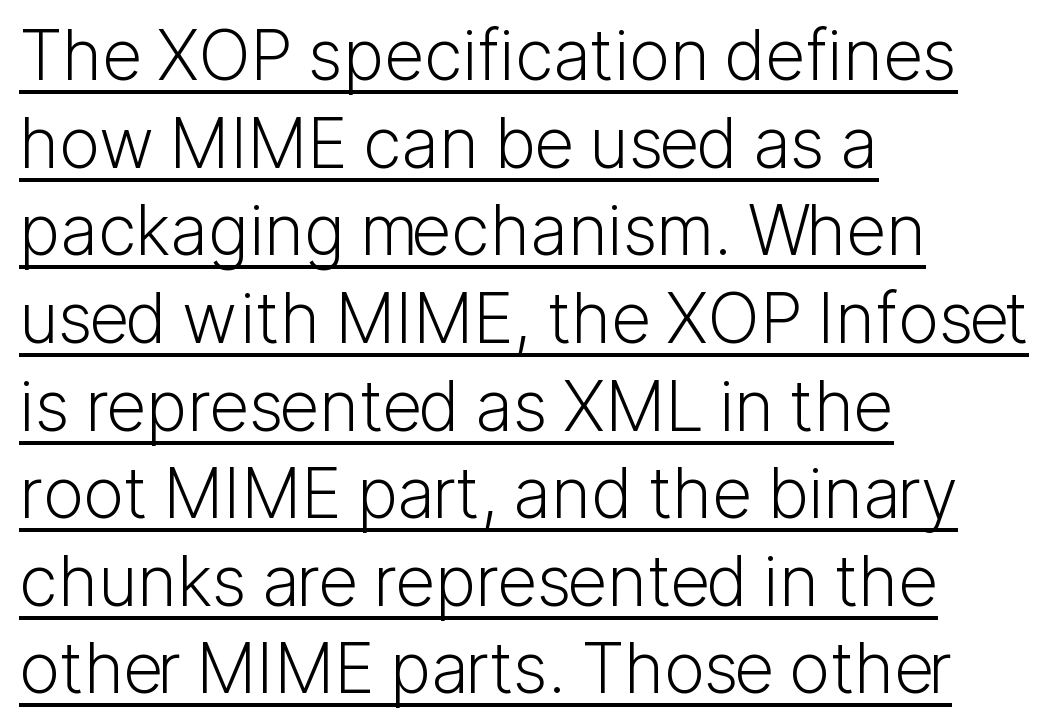
{"serif": "no", "italic": "no", "bold": "no", "weight": "light", "width": "normal", "stroke_contrast": "low", "x_height": "medium", "monospaced": "no", "underline": "yes", "align": "left", "line_spacing": "normal", "line_spacing_ratio": 1.27, "letter_spacing": "normal", "letter_spacing_em": 0.0, "glyph_px": 69}
